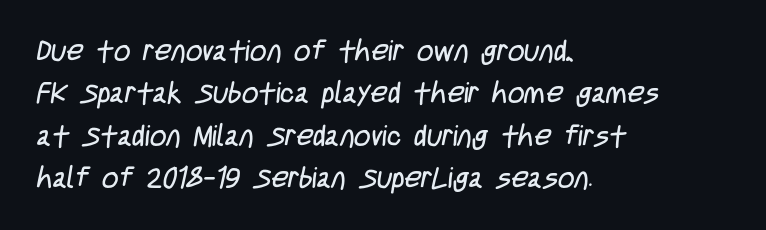
{"serif": "no", "bold": "no", "weight": "regular", "width": "condensed", "stroke_contrast": "low", "x_height": "large", "monospaced": "no", "underline": "no", "align": "left", "line_spacing": "normal", "line_spacing_ratio": 1.46, "letter_spacing": "normal", "letter_spacing_em": 0.0, "glyph_px": 29}
